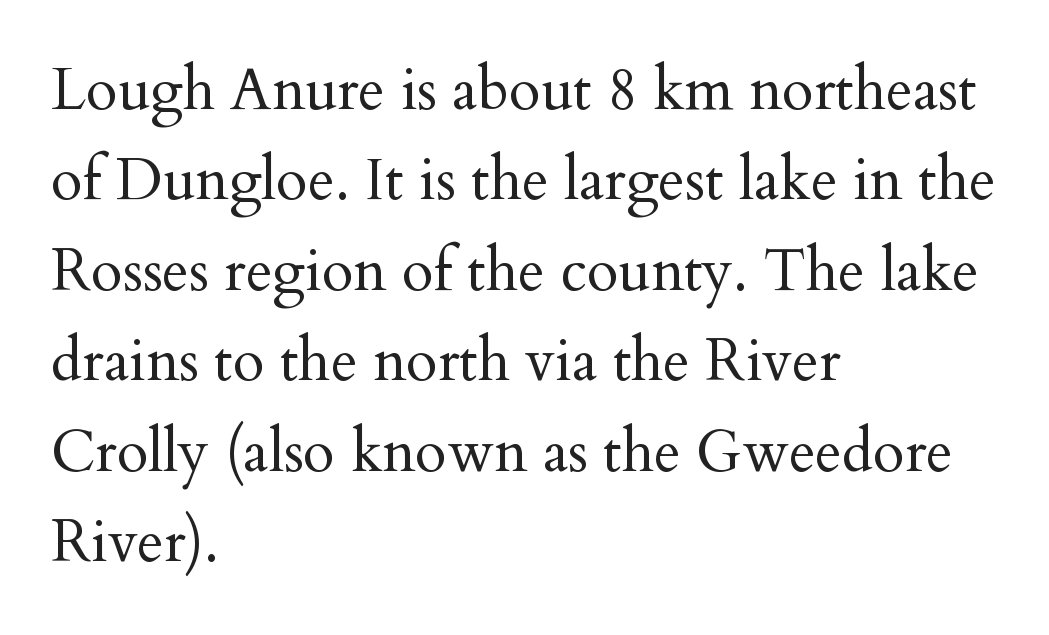
How are the letters spaced? Ordinarily, with no added tracking. These lines stack with their left ends in a neat column. This sample keeps an unexceptional amount of space between lines. No italicization has been applied; the sample stays upright.
